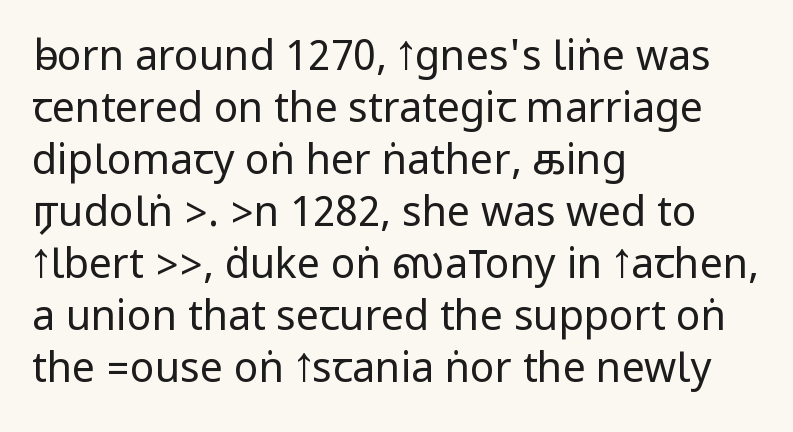
The image shows 41 px regular-weight, condensed sans-serif type, upright; set left-aligned, normal line spacing (1.27x), normal letter spacing, not underlined; low stroke contrast.
